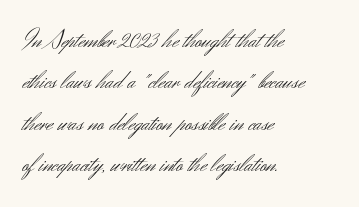
{"bold": "no", "underline": "no", "align": "left", "line_spacing": "normal", "line_spacing_ratio": 1.59, "letter_spacing": "normal", "letter_spacing_em": 0.0, "glyph_px": 26}
